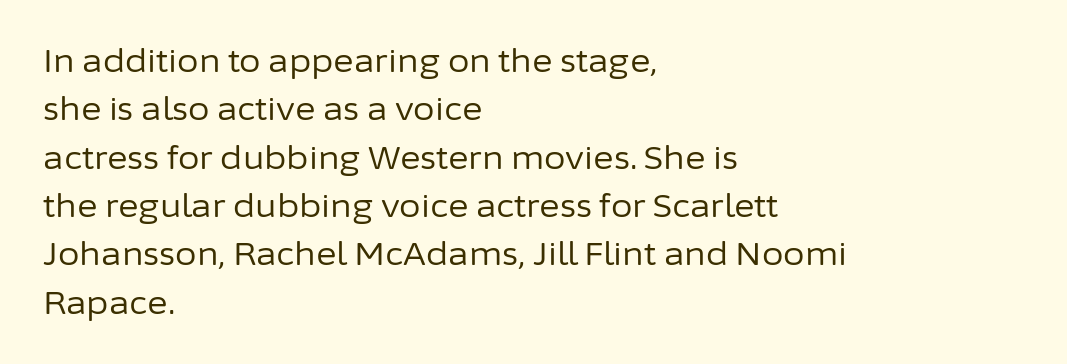
{"serif": "no", "italic": "no", "bold": "no", "weight": "regular", "width": "normal", "stroke_contrast": "low", "x_height": "medium", "monospaced": "no", "underline": "no", "align": "left", "line_spacing": "normal", "line_spacing_ratio": 1.56, "letter_spacing": "normal", "letter_spacing_em": 0.0, "glyph_px": 31}
